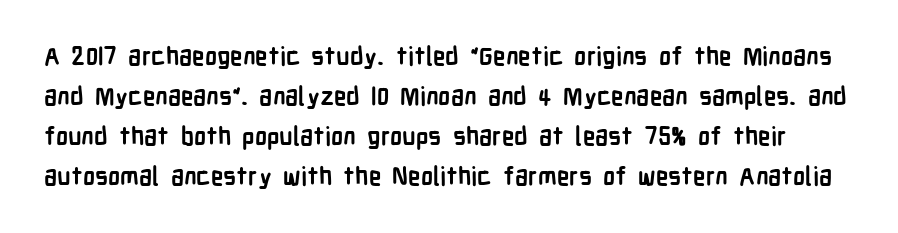
Q: Is the text bold? A: Yes.
Q: Is the text italic (slanted)? A: No, it is upright.
Q: Is the text underlined? A: No.
Q: Is the spacing between letters normal or unusually wide? A: Normal.
Q: Is the spacing between lines tight, normal or loose? A: Normal.
